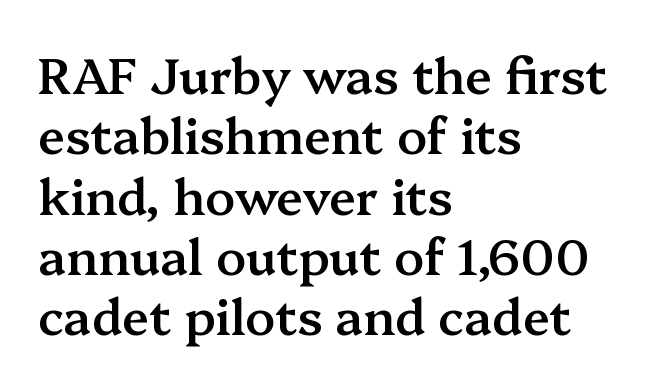
Weight check: semibold — heavier than regular, not quite bold. Does the lettering tilt? It doesn't — this is upright. You can tell from the footed stems that serif type was used. Each letter keeps its own natural width here, so spacing adapts to shape.
